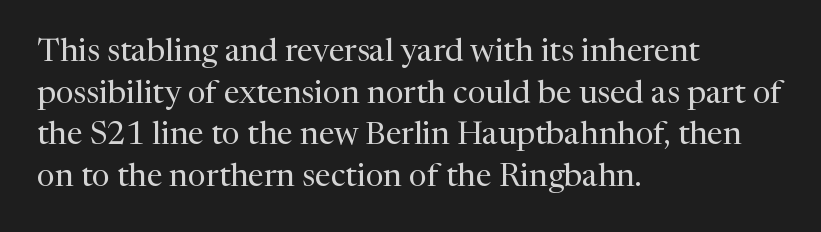
{"serif": "yes", "italic": "no", "bold": "no", "weight": "regular", "width": "normal", "stroke_contrast": "medium", "x_height": "medium", "monospaced": "no", "underline": "no", "align": "left", "line_spacing": "normal", "line_spacing_ratio": 1.3, "letter_spacing": "normal", "letter_spacing_em": 0.0, "glyph_px": 32}
